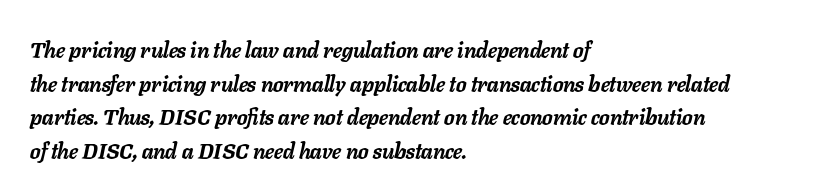
Q: Is the text bold? A: Yes.
Q: Is the text italic (slanted)? A: Yes, it leans right by about 11 degrees.
Q: Is the text underlined? A: No.
Q: How is the paragraph aligned? A: Left-aligned.
Q: Is the spacing between letters normal or unusually wide? A: Normal.
Q: Is the spacing between lines tight, normal or loose? A: Normal.
